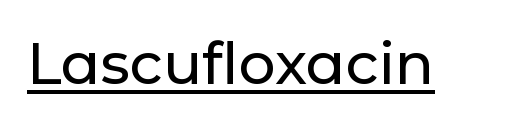
Tracking value appears to be zero — textbook default spacing. This rendering features underlined lettering. No feet cap the strokes, marking this as sans-serif type. This is roman type, the default non-slanted kind. These lines are rendered in a variable-pitch font.
